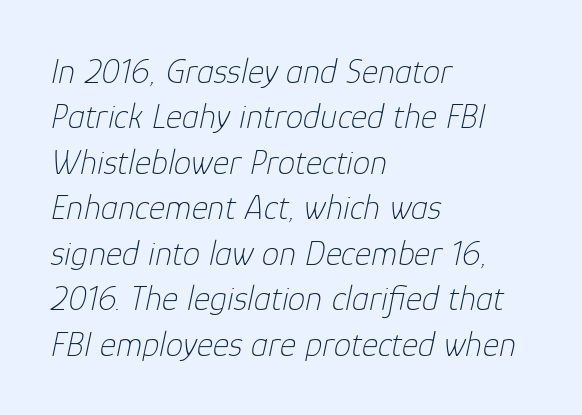
The image shows 35 px thin type, italic (leaning right); set left-aligned, normal line spacing (1.3x), normal letter spacing, not underlined; low stroke contrast and a medium x-height.
